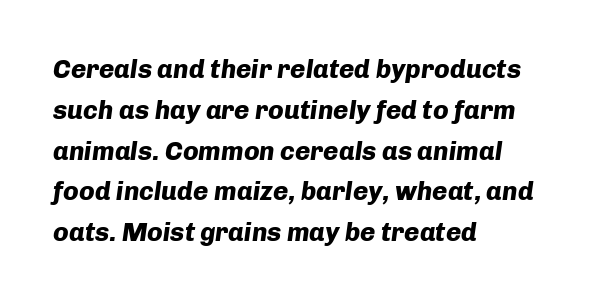
{"italic": "yes", "lean": "right", "slant_degrees": 8, "bold": "yes", "underline": "no", "align": "left", "line_spacing": "normal", "line_spacing_ratio": 1.57, "letter_spacing": "normal", "letter_spacing_em": 0.0, "glyph_px": 26}
